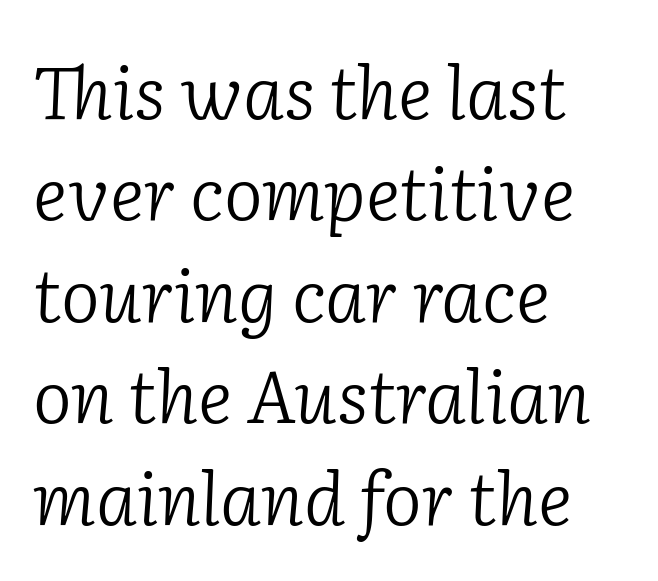
The image shows 73 px light serif type, italic (leaning right); set left-aligned, normal line spacing (1.39x), normal letter spacing, not underlined; low stroke contrast and a medium x-height.
